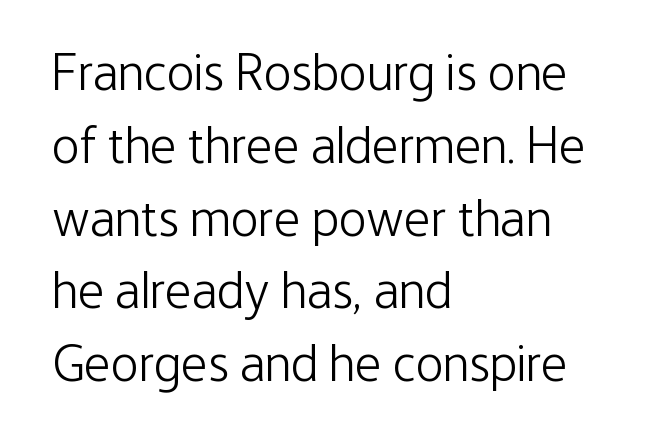
{"serif": "no", "italic": "no", "bold": "no", "weight": "light", "width": "condensed", "stroke_contrast": "low", "x_height": "medium", "monospaced": "no", "underline": "no", "align": "left", "line_spacing": "normal", "line_spacing_ratio": 1.4, "letter_spacing": "normal", "letter_spacing_em": 0.0, "glyph_px": 52}
